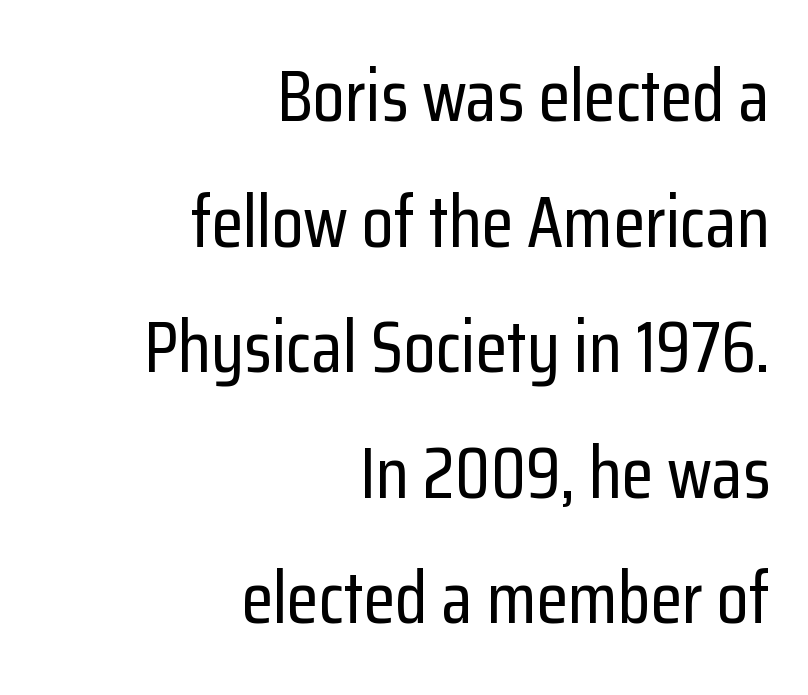
A flush-right, rag-left setting is used for this passage. Here the designer chose a conventional face with non-uniform glyph widths. Decoration check: the copy has no underline. You could call the tracking neutral — neither tight nor loose.
